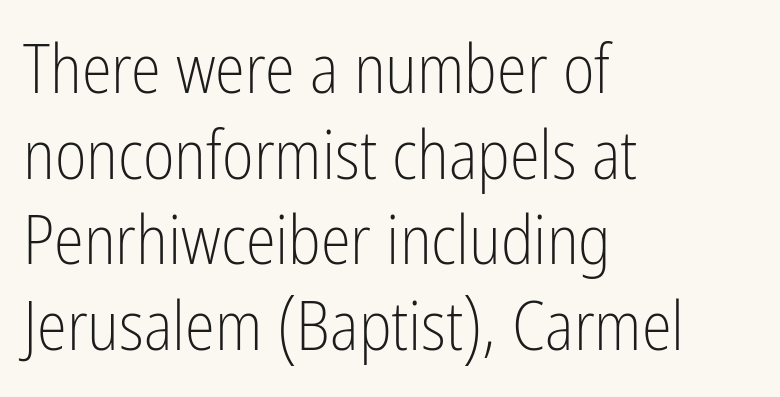
The image shows 68 px light, condensed sans-serif type, upright; set left-aligned, normal line spacing (1.26x), normal letter spacing, not underlined; low stroke contrast and a medium x-height.
